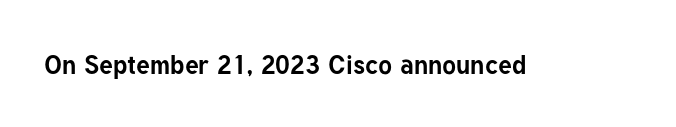
Only glyphs here, with clear space below each row. Rendered with straight, roman letterforms. The glyphs have the mass of a bold cut. Observe the ordinary spacing: letters are neighbours, not strangers.
